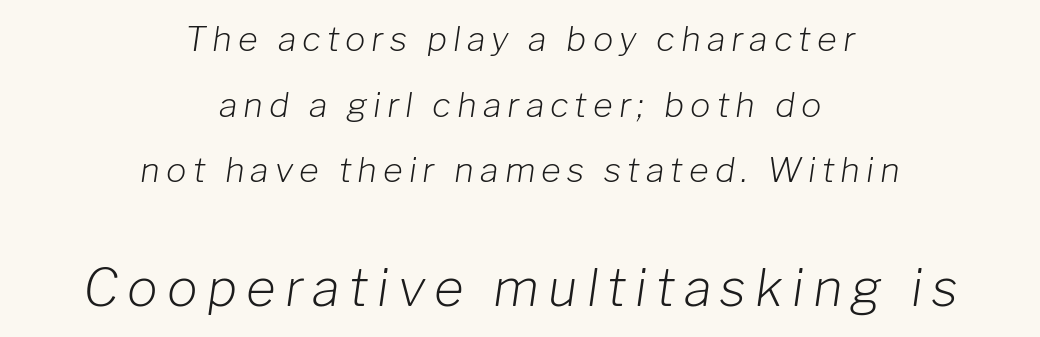
{"italic": "yes", "lean": "right", "slant_degrees": 8, "bold": "no", "weight": "light", "width": "normal", "stroke_contrast": "low", "x_height": "medium", "monospaced": "no", "underline": "no", "align": "center", "line_spacing": "loose", "line_spacing_ratio": 1.93, "larger_block": "second", "size_ratio": 1.5, "glyph_px": 51}
